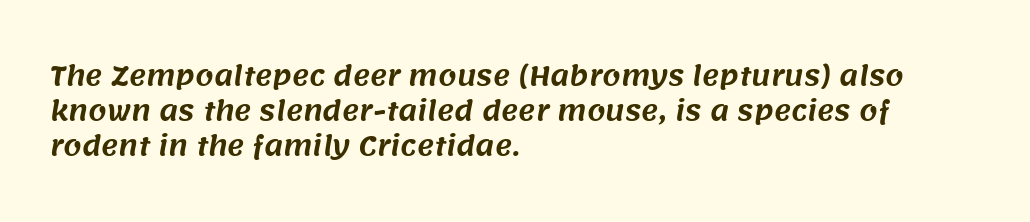
Glance below the letters and you will spot only blank space. A typesetter would call this leading conventional body-copy spacing. Nothing unusual about the tracking: characters are spaced as the font intends. The text block is weighted toward the left margin, trailing off unevenly rightward.
